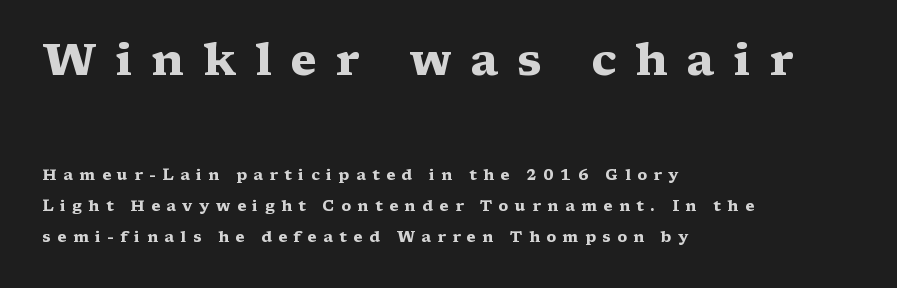
Q: Is the text bold? A: Yes.
Q: Is the text italic (slanted)? A: No, it is upright.
Q: Is the typeface a serif or a sans-serif typeface? A: Serif.
Q: Is the text underlined? A: No.
Q: How is the paragraph aligned? A: Left-aligned.
Q: Is the spacing between letters normal or unusually wide? A: Unusually wide.
Q: Is the spacing between lines tight, normal or loose? A: Loose.
Q: Which block of text is set in a larger size, the first (top) or the second (bottom)? A: The first (top) one.
Q: Width (condensed, normal, or wide)? A: Wide.
Q: Stroke contrast? A: Medium.
Q: x-height? A: Medium.
Q: Monospaced? A: No.
